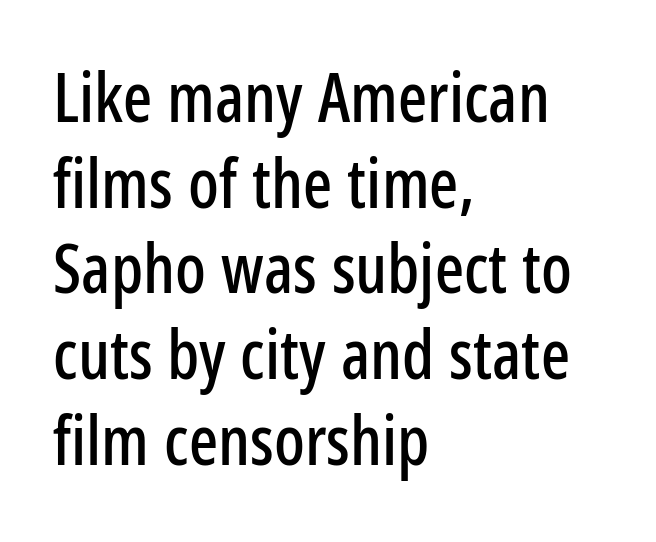
This sample uses an upright cut, with every glyph sitting square on the baseline. Leading: standard. The words here are not underlined. Note the varied advance widths — an 'i' is clearly narrower than an 'm'. Is this a sans? Yes — the strokes have no serifs.
